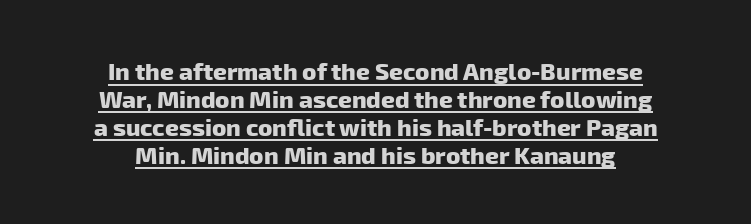
{"bold": "yes", "underline": "yes", "align": "center", "line_spacing_ratio": 1.16, "letter_spacing": "normal", "letter_spacing_em": 0.0, "glyph_px": 24}
